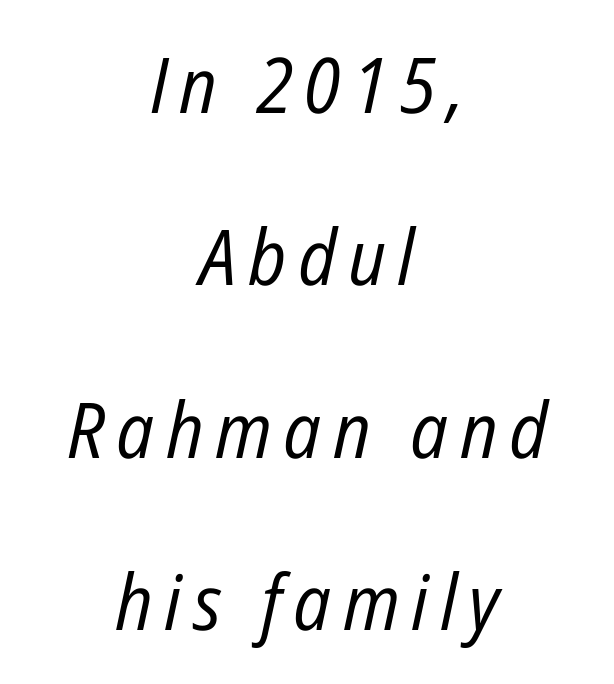
Tall strokes in this sample are angled rather than plumb. The space beneath each line is pristine and unruled. The rendering uses a large line-height, opening up the rows. Stems and bowls with no extra thickness — not bold. Do the characters align in a grid? No, the font is proportional. The rendering positions every line midway between the sides.
